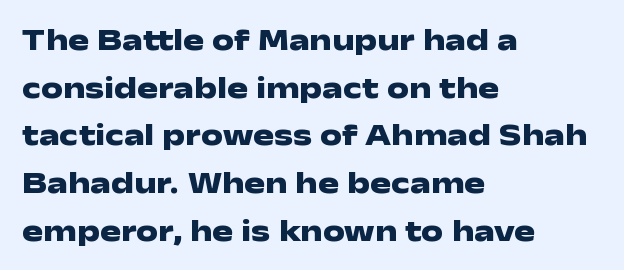
The image shows 31 px heavy, wide sans-serif type, upright; set left-aligned, normal line spacing (1.54x), normal letter spacing, not underlined; low stroke contrast and a medium x-height.
